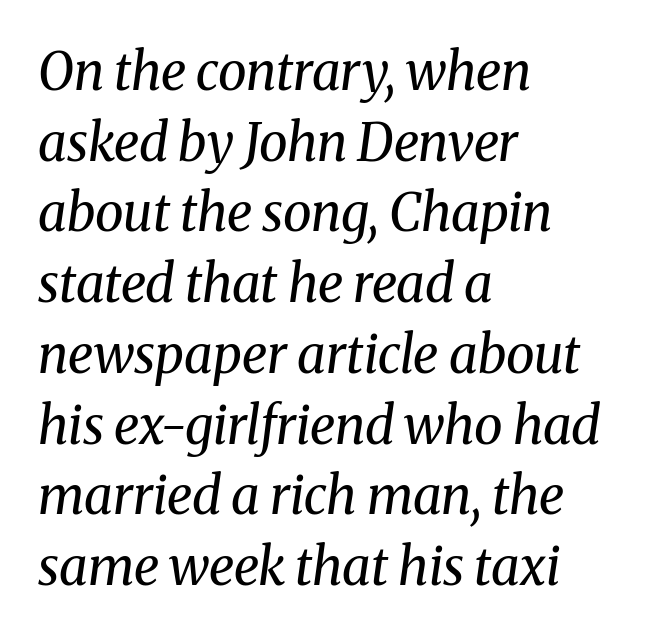
{"serif": "yes", "italic": "yes", "lean": "right", "slant_degrees": 8, "bold": "no", "weight": "regular", "width": "normal", "stroke_contrast": "medium", "x_height": "medium", "monospaced": "no", "underline": "no", "align": "left", "line_spacing": "normal", "line_spacing_ratio": 1.36, "letter_spacing": "normal", "letter_spacing_em": 0.0, "glyph_px": 52}
